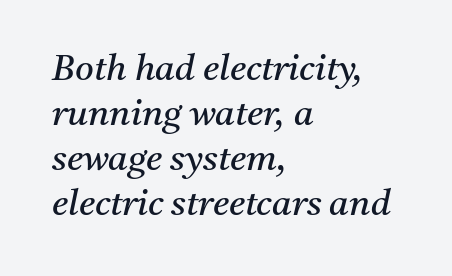
Q: Is the text bold? A: No.
Q: Is the text italic (slanted)? A: Yes, it leans right by about 11 degrees.
Q: Is the typeface a serif or a sans-serif typeface? A: Serif.
Q: Is the text underlined? A: No.
Q: How is the paragraph aligned? A: Left-aligned.
Q: Is the spacing between letters normal or unusually wide? A: Normal.
Q: Is the spacing between lines tight, normal or loose? A: Normal.
Q: Width (condensed, normal, or wide)? A: Normal.
Q: Stroke contrast? A: Medium.
Q: x-height? A: Medium.
Q: Monospaced? A: No.
